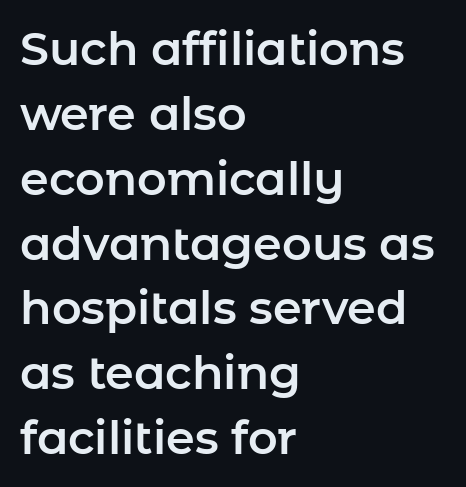
The image shows 46 px sans-serif type, upright; set left-aligned, normal line spacing (1.41x), normal letter spacing, not underlined; low stroke contrast and a medium x-height.
